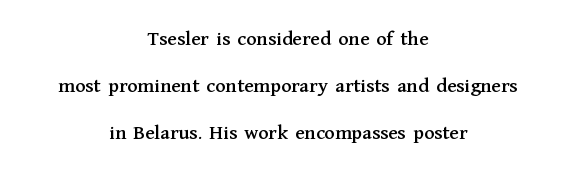
{"italic": "no", "underline": "no", "align": "center", "line_spacing": "loose", "line_spacing_ratio": 2.23, "letter_spacing": "normal", "letter_spacing_em": 0.0, "glyph_px": 21}
